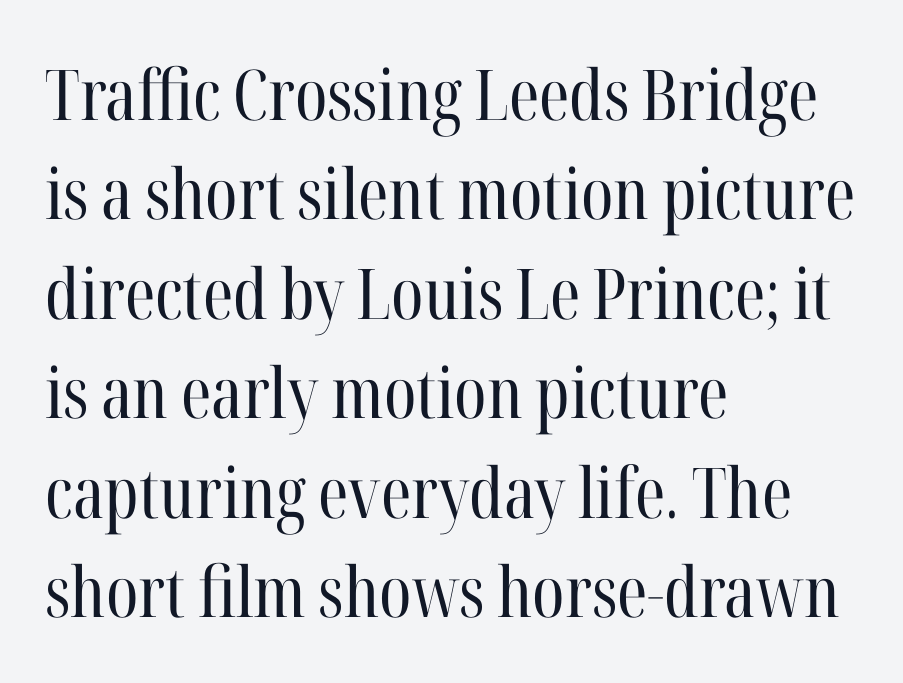
Q: Is the text bold? A: No.
Q: Is the text italic (slanted)? A: No, it is upright.
Q: Is the typeface a serif or a sans-serif typeface? A: Serif.
Q: Is the text underlined? A: No.
Q: How is the paragraph aligned? A: Left-aligned.
Q: Is the spacing between letters normal or unusually wide? A: Normal.
Q: Is the spacing between lines tight, normal or loose? A: Normal.
Q: Width (condensed, normal, or wide)? A: Condensed.
Q: Stroke contrast? A: High.
Q: x-height? A: Medium.
Q: Monospaced? A: No.
